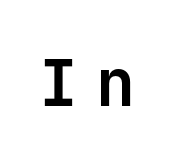
{"serif": "no", "italic": "no", "bold": "yes", "weight": "bold", "width": "normal", "stroke_contrast": "low", "x_height": "medium", "monospaced": "yes", "underline": "no", "letter_spacing": "wide", "letter_spacing_em": 0.27, "glyph_px": 65}
